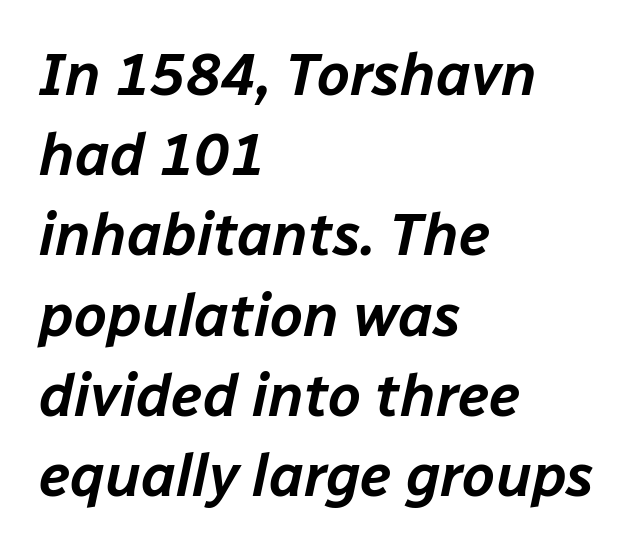
The glyphs are unaccompanied by any horizontal stroke below them. The letters advance in unequal steps, a hallmark of proportional type. Students, note that the glyphs here touch the page at normal intervals. Observe the lean: these are italic letterforms. Each line starts at the same left margin while the right side varies. Whoever set this chose a conventional vertical rhythm.
